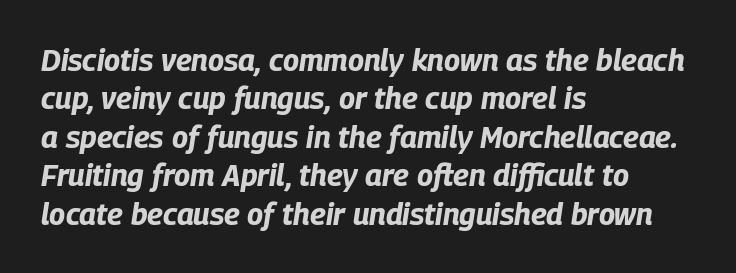
The image shows 30 px bold, condensed type, italic (leaning right); set left-aligned, normal line spacing (1.28x), normal letter spacing, not underlined; low stroke contrast and a large x-height.
